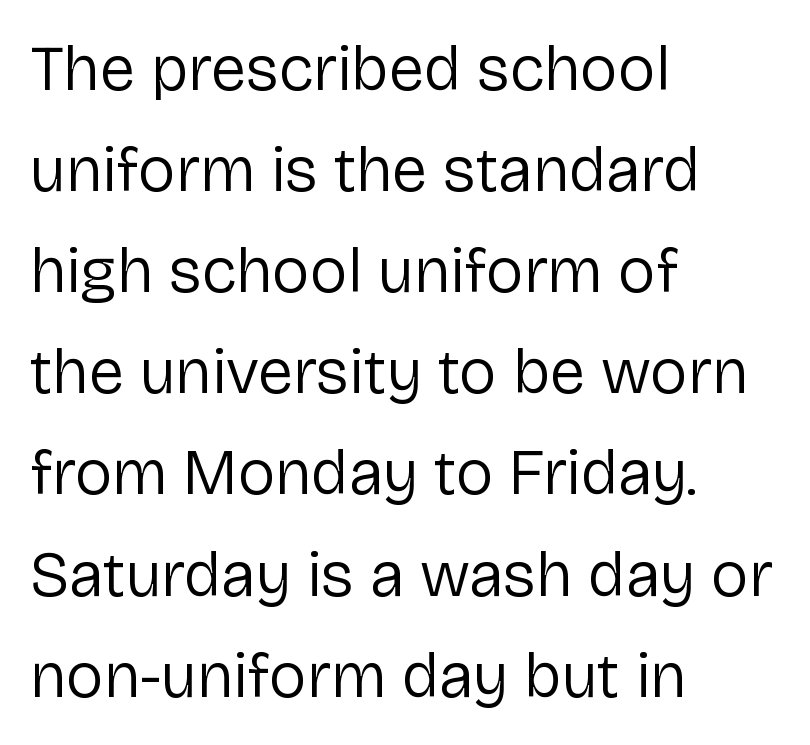
The image shows 64 px regular-weight sans-serif type, upright; set left-aligned, normal line spacing (1.58x), normal letter spacing, not underlined; low stroke contrast and a medium x-height.
